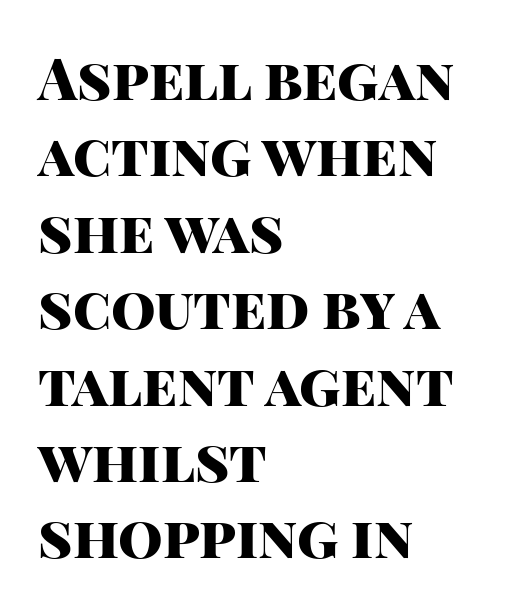
The image shows 57 px heavy sans-serif type, upright; set left-aligned, normal line spacing (1.34x), normal letter spacing, not underlined; high stroke contrast and a large x-height.
